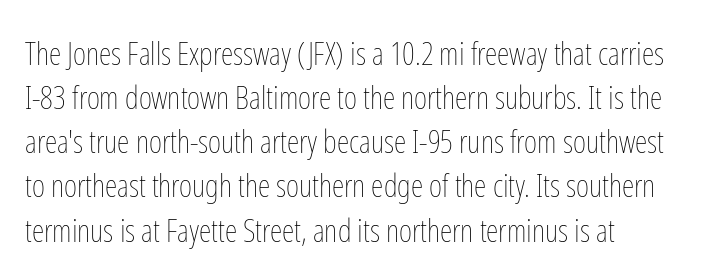
The area under the type is left untouched. This sample has the flowing, uneven cadence of proportional lettering. Caption: face not bold, strokes unweighted. The letters stand straight up with perfectly vertical stems. Vertical spacing — default. Caption: standard tracking, unaltered.
